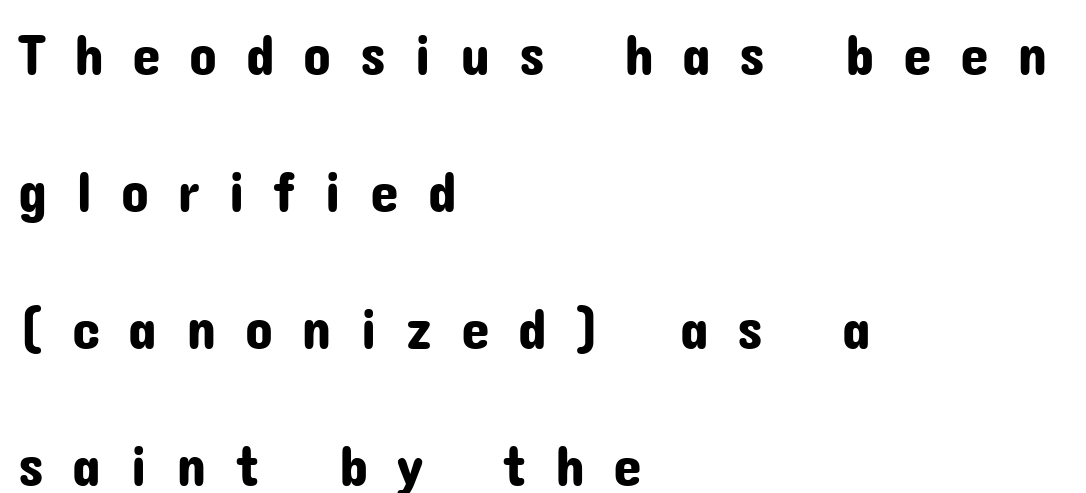
The image shows 58 px sans-serif type, upright; set left-aligned, loose line spacing (2.36x), unusually wide letter spacing (+0.49 em), not underlined; low stroke contrast and a medium x-height.
